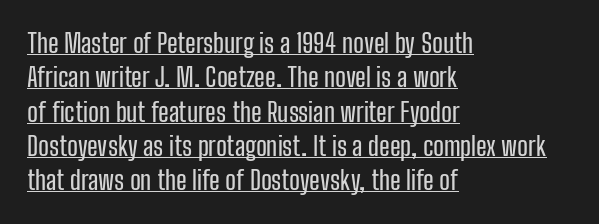
The image shows 26 px text type, upright; set left-aligned, normal line spacing (1.32x), normal letter spacing, underlined.
